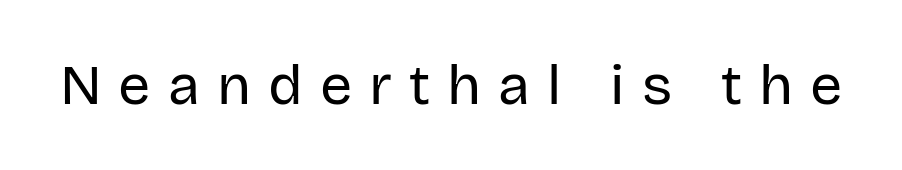
The letterforms stand isolated, each surrounded by extra space. Is this a fixed-width face? No — the glyphs have proportional, varying widths. Posture: straight, roman, zero tilt. Unlike a traditional serif, this face leaves its strokes unadorned.
